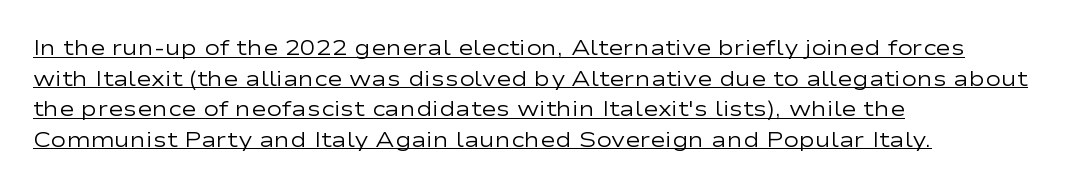
The image shows 21 px text type, upright; set left-aligned, normal line spacing (1.46x), normal letter spacing, underlined.
